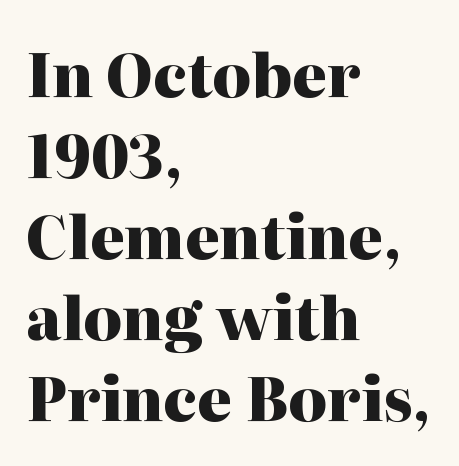
Q: Is the text bold? A: Yes.
Q: Is the text italic (slanted)? A: No, it is upright.
Q: Is the typeface a serif or a sans-serif typeface? A: Serif.
Q: Is the text underlined? A: No.
Q: How is the paragraph aligned? A: Left-aligned.
Q: Is the spacing between letters normal or unusually wide? A: Normal.
Q: Is the spacing between lines tight, normal or loose? A: Normal.
Q: Width (condensed, normal, or wide)? A: Normal.
Q: Stroke contrast? A: High.
Q: x-height? A: Medium.
Q: Monospaced? A: No.
